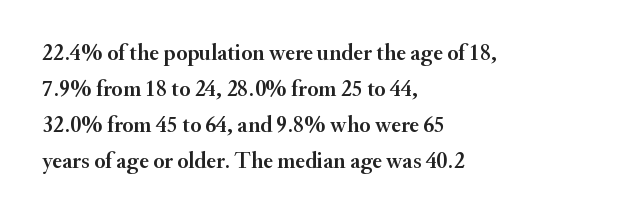
The image shows 23 px text type, upright; set left-aligned, normal line spacing (1.57x), normal letter spacing, not underlined.
